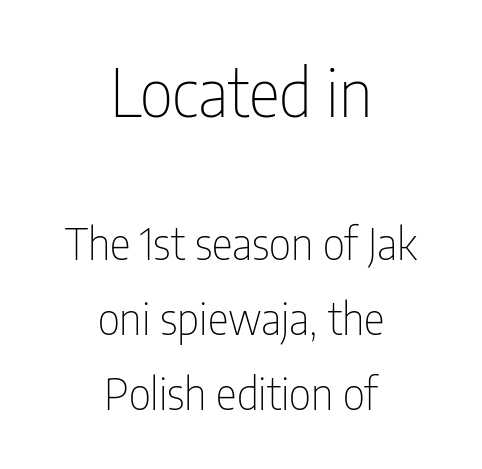
{"serif": "no", "italic": "no", "bold": "no", "weight": "thin", "width": "condensed", "stroke_contrast": "low", "x_height": "medium", "monospaced": "no", "underline": "no", "align": "center", "line_spacing": "normal", "line_spacing_ratio": 1.7, "letter_spacing": "normal", "letter_spacing_em": 0.0, "larger_block": "first", "size_ratio": 1.5, "glyph_px": 66}
